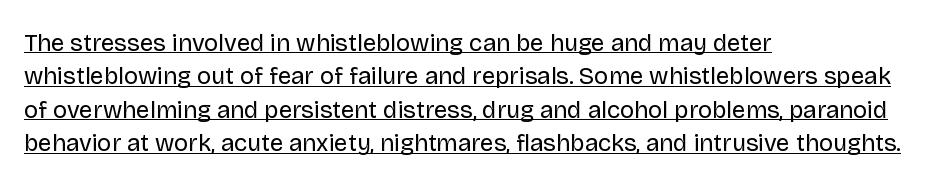
{"italic": "no", "bold": "no", "underline": "yes", "align": "left", "line_spacing": "normal", "line_spacing_ratio": 1.39, "letter_spacing": "normal", "letter_spacing_em": 0.0, "glyph_px": 24}
